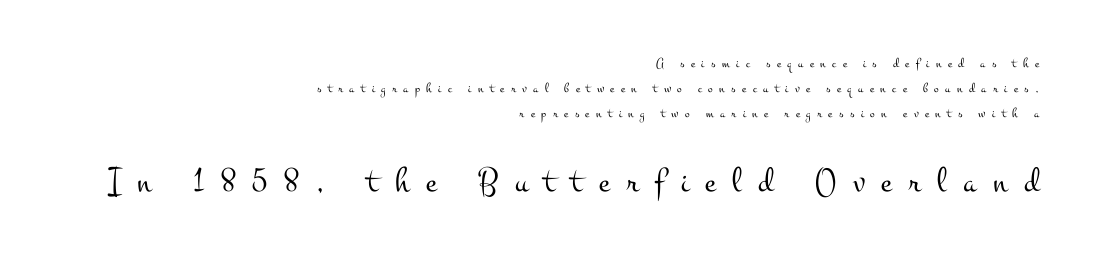
Q: Is the text bold? A: No.
Q: Is the text italic (slanted)? A: Yes.
Q: Is the text underlined? A: No.
Q: How is the paragraph aligned? A: Right-aligned.
Q: Is the spacing between letters normal or unusually wide? A: Unusually wide.
Q: Which block of text is set in a larger size, the first (top) or the second (bottom)? A: The second (bottom) one.
Q: Width (condensed, normal, or wide)? A: Wide.
Q: Stroke contrast? A: Medium.
Q: x-height? A: Small.
Q: Monospaced? A: No.
